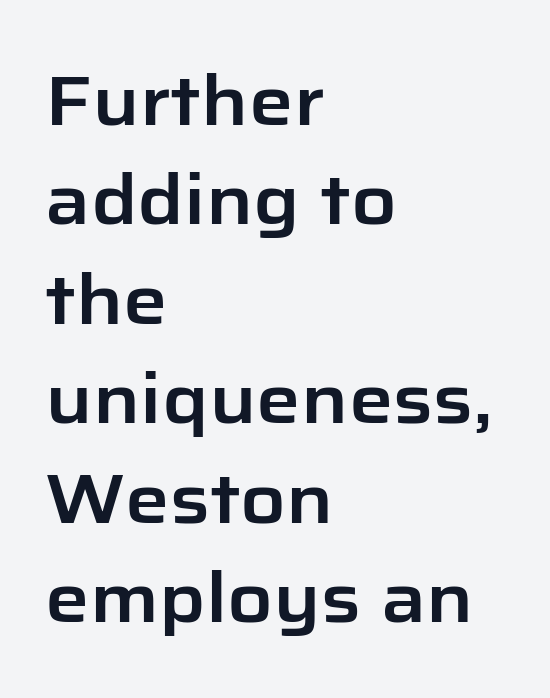
{"serif": "no", "italic": "no", "width": "normal", "stroke_contrast": "low", "x_height": "medium", "monospaced": "no", "underline": "no", "align": "left", "line_spacing": "normal", "line_spacing_ratio": 1.42, "letter_spacing": "normal", "letter_spacing_em": 0.0, "glyph_px": 70}
